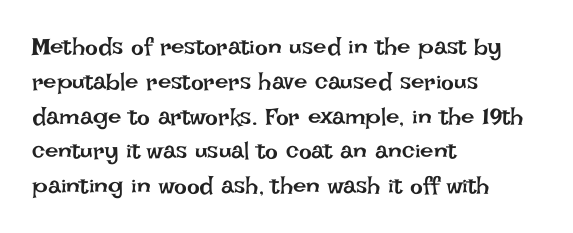
Q: Is the text bold? A: No.
Q: Is the text italic (slanted)? A: No, it is upright.
Q: Is the text underlined? A: No.
Q: How is the paragraph aligned? A: Left-aligned.
Q: Is the spacing between letters normal or unusually wide? A: Normal.
Q: Is the spacing between lines tight, normal or loose? A: Normal.
